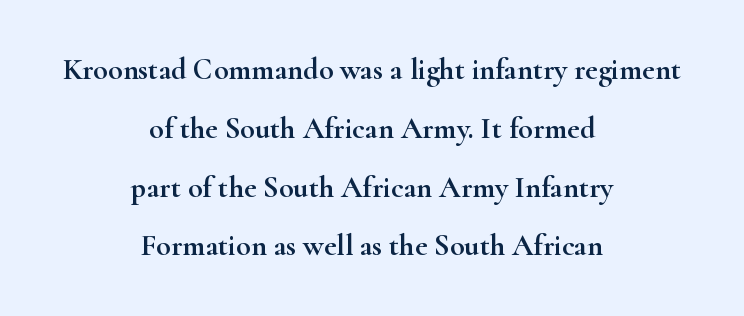
Q: Is the text italic (slanted)? A: No, it is upright.
Q: Is the typeface a serif or a sans-serif typeface? A: Serif.
Q: Is the text underlined? A: No.
Q: How is the paragraph aligned? A: Centered.
Q: Is the spacing between letters normal or unusually wide? A: Normal.
Q: Is the spacing between lines tight, normal or loose? A: Loose.
Q: Width (condensed, normal, or wide)? A: Wide.
Q: Stroke contrast? A: High.
Q: x-height? A: Small.
Q: Monospaced? A: No.
